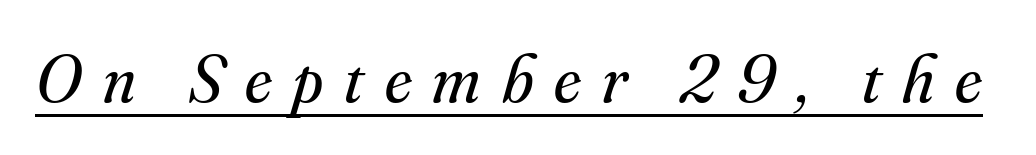
{"serif": "yes", "italic": "yes", "lean": "right", "slant_degrees": 16, "bold": "no", "weight": "regular", "width": "normal", "stroke_contrast": "medium", "x_height": "small", "monospaced": "no", "underline": "yes", "letter_spacing": "wide", "letter_spacing_em": 0.31, "glyph_px": 68}
